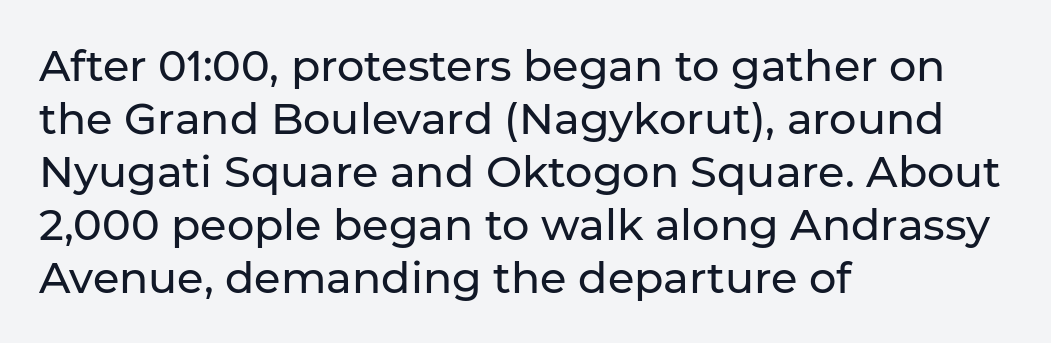
{"serif": "no", "italic": "no", "width": "normal", "stroke_contrast": "low", "x_height": "medium", "monospaced": "no", "underline": "no", "align": "left", "line_spacing_ratio": 1.23, "letter_spacing": "normal", "letter_spacing_em": 0.0, "glyph_px": 43}
